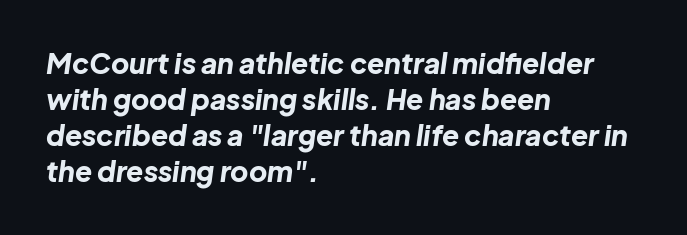
The image shows 28 px bold type, italic (leaning right); set left-aligned, normal line spacing (1.28x), normal letter spacing, not underlined; low stroke contrast and a medium x-height.
